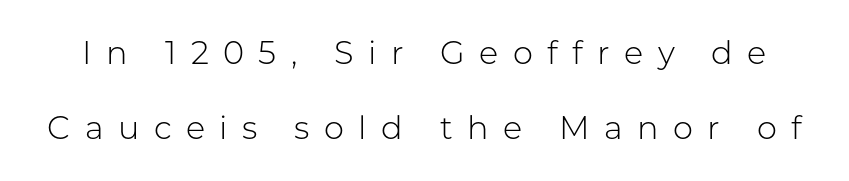
{"serif": "no", "italic": "no", "bold": "no", "weight": "light", "width": "normal", "stroke_contrast": "low", "x_height": "medium", "monospaced": "no", "underline": "no", "line_spacing": "loose", "line_spacing_ratio": 2.33, "letter_spacing": "wide", "letter_spacing_em": 0.45, "glyph_px": 32}
